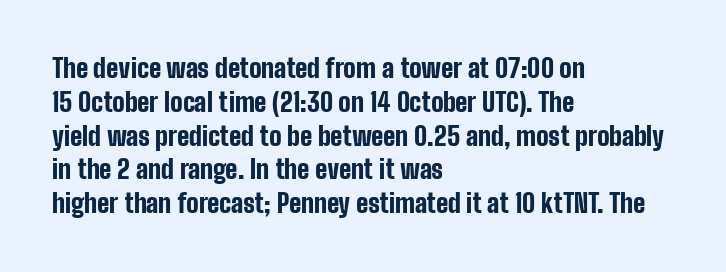
The image shows 26 px bold type, upright; set left-aligned, normal line spacing (1.3x), normal letter spacing, not underlined.
